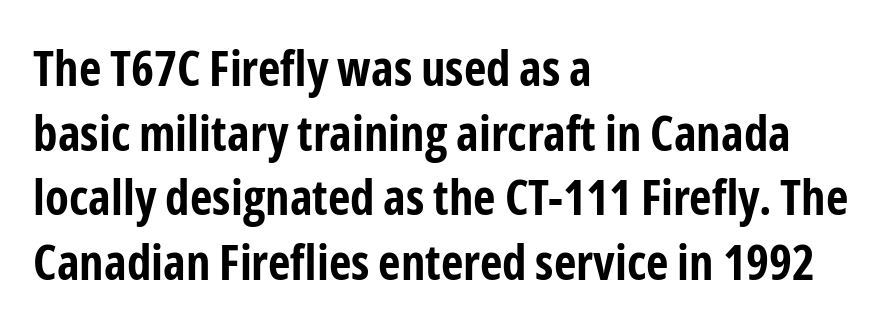
Look at the stroke-to-counter ratio: heavy, a bold. Vertical spacing — default. The letters stand upright; this is a roman face. Font category for this specimen: sans-serif.
